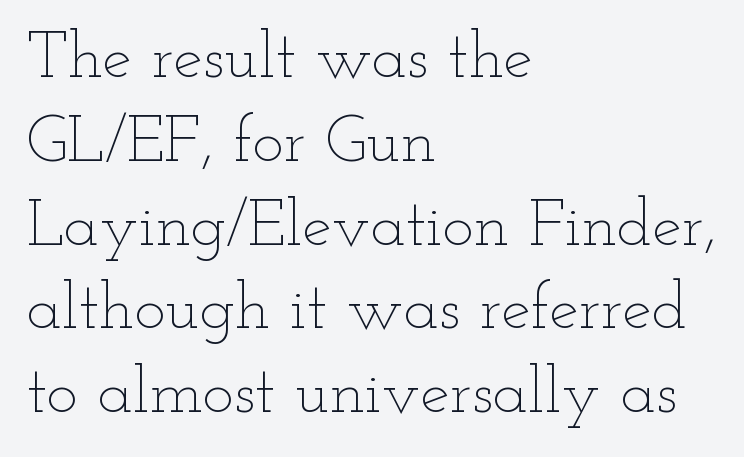
The image shows 66 px thin, wide type, upright; set left-aligned, normal line spacing (1.27x), normal letter spacing, not underlined; low stroke contrast and a small x-height.
